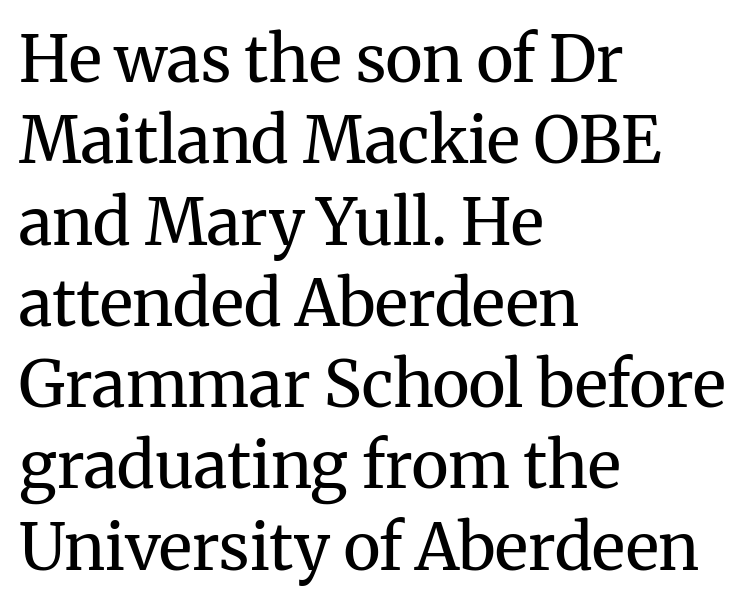
This is serif lettering, the kind often seen in printed books. No extra tracking has been applied to these lines. The font sits on the lighter half of the weight spectrum, regular included. A clean baseline with only descenders dipping below it. The paragraph shown leans on its left margin. Baseline-to-baseline distance is the conventional proportion of letter height.
